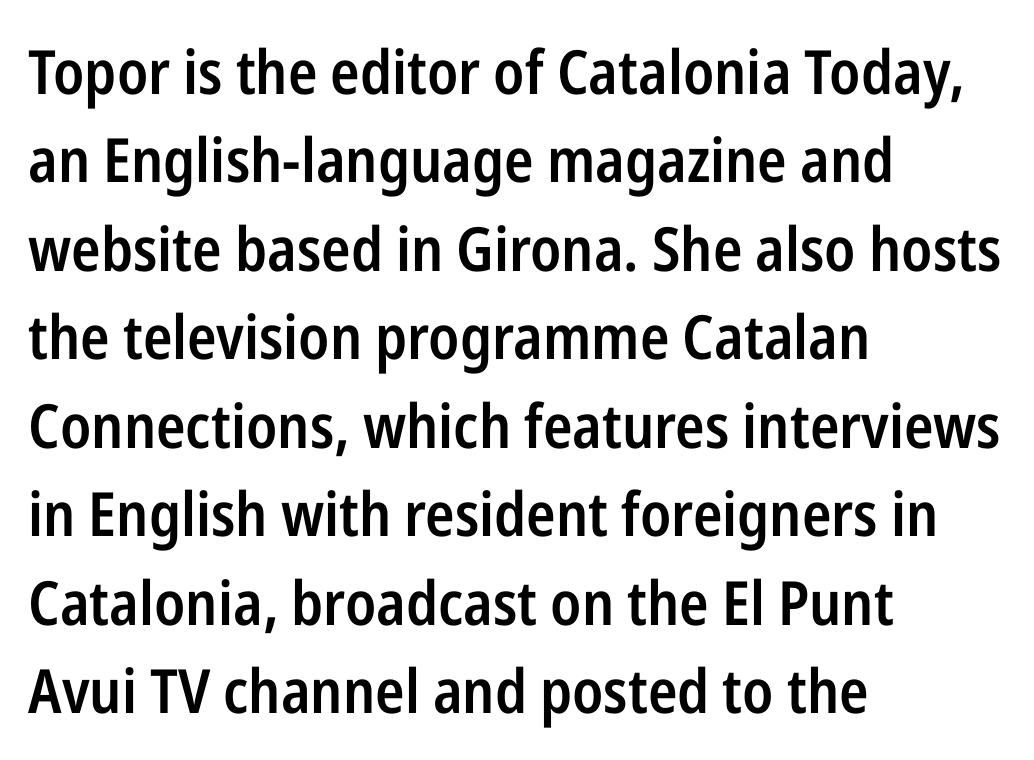
{"serif": "no", "italic": "no", "bold": "semi", "weight": "semibold", "width": "condensed", "stroke_contrast": "low", "x_height": "medium", "monospaced": "no", "underline": "no", "align": "left", "line_spacing": "normal", "line_spacing_ratio": 1.45, "letter_spacing": "normal", "letter_spacing_em": 0.0, "glyph_px": 61}
